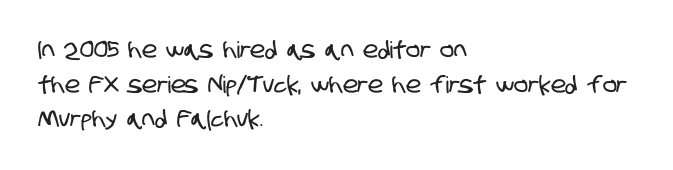
Inter-character spacing is left at the font's built-in metrics. The rendering uses a moderate line-height, typical for paragraphs. Plain, unruled lines of type. The typesetter chose a ragged-right arrangement here.
